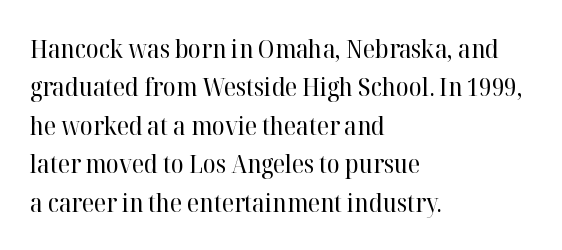
{"italic": "no", "bold": "no", "underline": "no", "align": "left", "line_spacing": "normal", "line_spacing_ratio": 1.48, "letter_spacing": "normal", "letter_spacing_em": 0.0, "glyph_px": 26}
